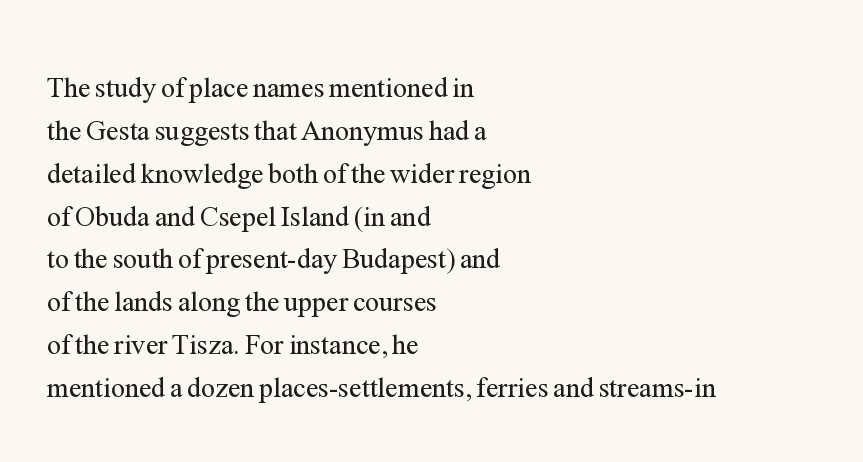
{"serif": "yes", "italic": "no", "bold": "no", "weight": "regular", "width": "normal", "stroke_contrast": "medium", "x_height": "medium", "monospaced": "no", "underline": "no", "align": "left", "line_spacing": "normal", "line_spacing_ratio": 1.53, "letter_spacing": "normal", "letter_spacing_em": 0.0, "glyph_px": 28}
